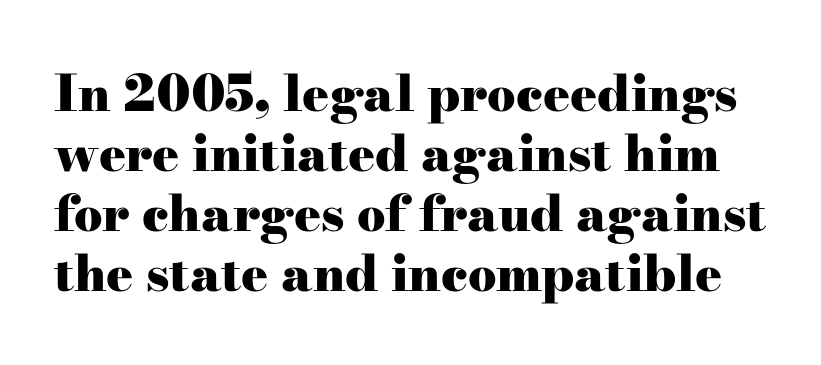
Check where the strokes stop: tiny serifs finish them off. Letter spacing: default. If you drew a line through each stem, it would be perfectly vertical. Looks like regular typesetting: each glyph gets only the width it needs. Quick note: underline off.
